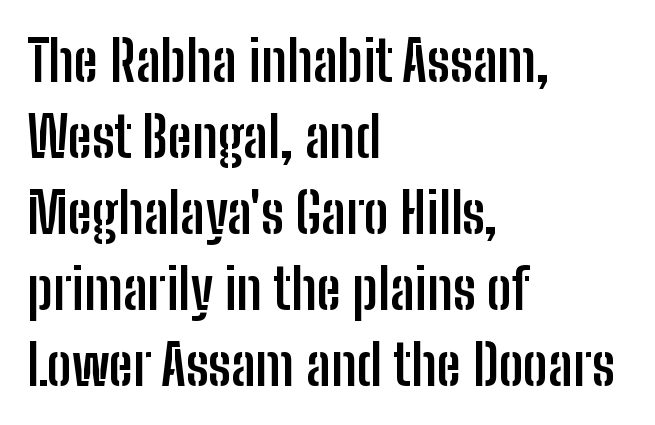
Q: Is the text bold? A: Yes.
Q: Is the text italic (slanted)? A: No, it is upright.
Q: Is the typeface a serif or a sans-serif typeface? A: Sans-serif.
Q: Is the text underlined? A: No.
Q: How is the paragraph aligned? A: Left-aligned.
Q: Is the spacing between letters normal or unusually wide? A: Normal.
Q: Is the spacing between lines tight, normal or loose? A: Normal.
Q: Width (condensed, normal, or wide)? A: Condensed.
Q: Stroke contrast? A: Low.
Q: x-height? A: Medium.
Q: Monospaced? A: No.
